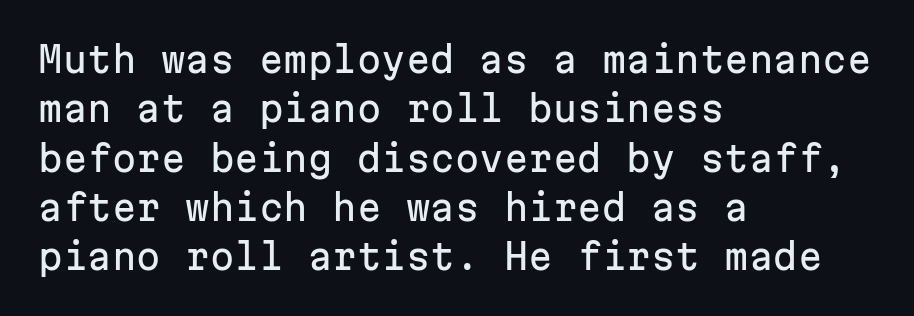
The image shows 35 px sans-serif type, upright, monospaced; set left-aligned, normal line spacing (1.41x), normal letter spacing, not underlined; low stroke contrast and a medium x-height.
